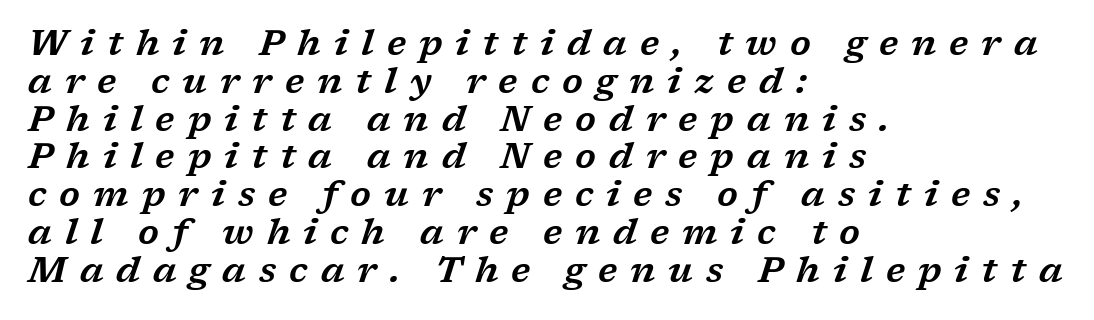
Q: Is the text italic (slanted)? A: Yes, it leans right by about 17 degrees.
Q: Is the typeface a serif or a sans-serif typeface? A: Serif.
Q: Is the text underlined? A: No.
Q: How is the paragraph aligned? A: Left-aligned.
Q: Is the spacing between letters normal or unusually wide? A: Unusually wide.
Q: Is the spacing between lines tight, normal or loose? A: Tight.
Q: Width (condensed, normal, or wide)? A: Wide.
Q: Stroke contrast? A: Low.
Q: x-height? A: Medium.
Q: Monospaced? A: No.
